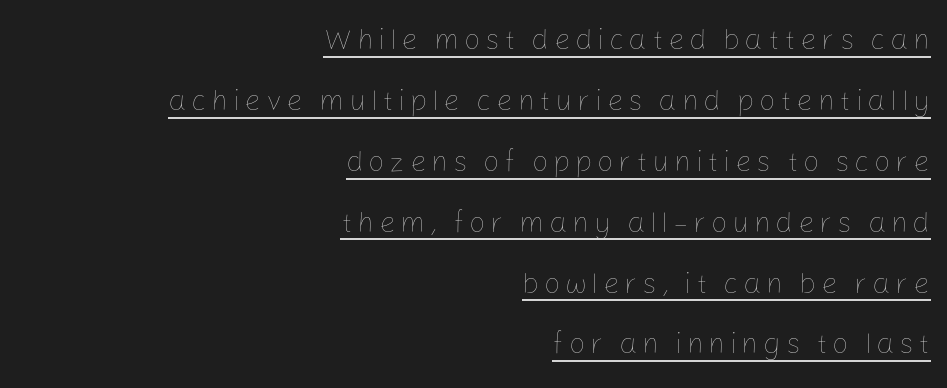
The image shows 29 px thin type, upright; set right-aligned, loose line spacing (2.1x), underlined; low stroke contrast and a medium x-height.
